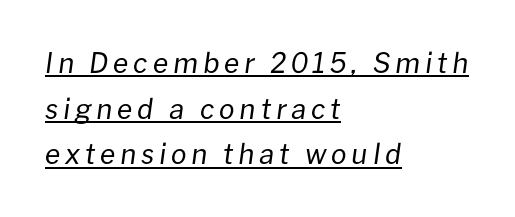
Each line of the rendering has a horizontal stroke beneath the glyphs. Italic: yes, the glyphs are oblique. Short and long lines alike share a common starting point at left. Bold? No — there's no thickening of the strokes. A typesetter would call this proportional, since set widths differ per character.
